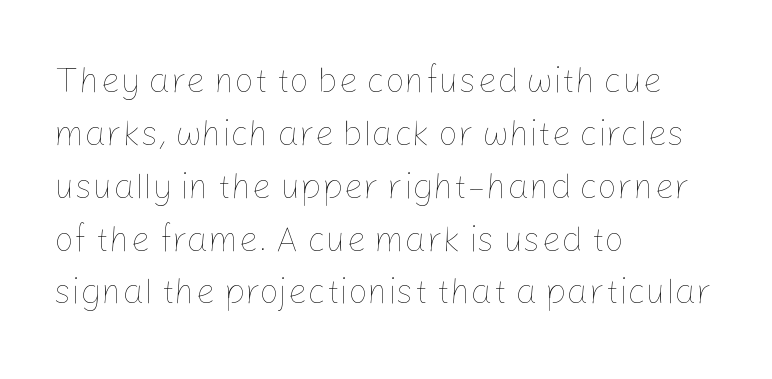
{"italic": "no", "bold": "no", "weight": "thin", "width": "normal", "stroke_contrast": "low", "x_height": "medium", "monospaced": "no", "underline": "no", "align": "left", "line_spacing": "normal", "line_spacing_ratio": 1.51, "letter_spacing": "normal", "letter_spacing_em": 0.0, "glyph_px": 35}
